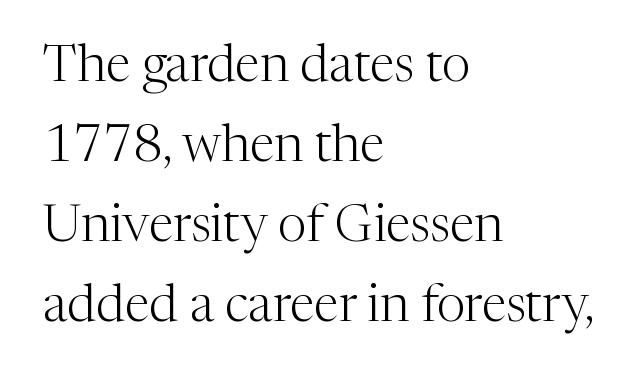
The image shows 51 px light serif type, upright; set left-aligned, normal line spacing (1.57x), normal letter spacing, not underlined; medium stroke contrast and a medium x-height.
